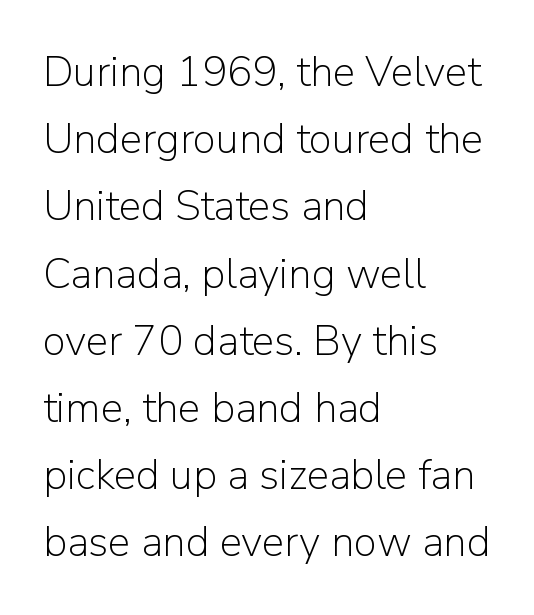
Look at the bottom of the vertical strokes: they stop flat, with no serifs. Heft: none added — not bold. Vertically, the passage feels balanced, rows spaced as you'd expect. Descender tails drop into unmarked territory.
